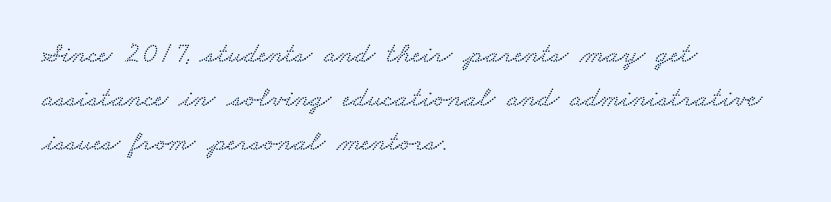
The image shows 29 px wide serif type; set left-aligned, normal line spacing (1.51x), normal letter spacing, not underlined; low stroke contrast and a small x-height.
